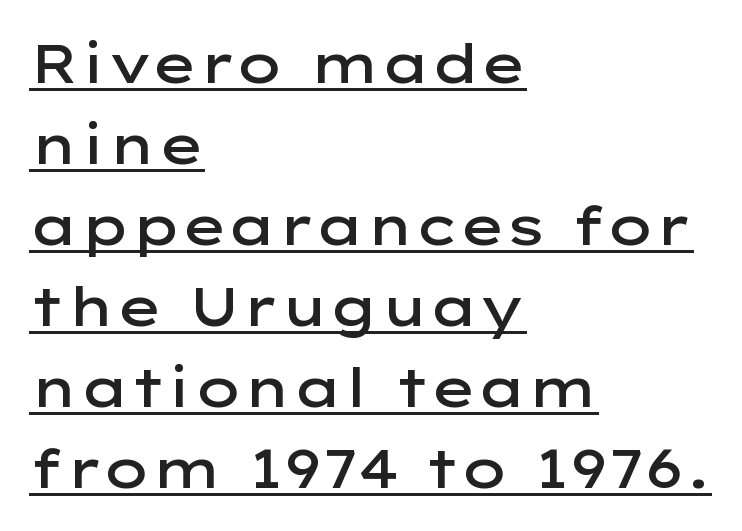
Q: Is the text bold? A: Semi-bold.
Q: Is the text italic (slanted)? A: No, it is upright.
Q: Is the typeface a serif or a sans-serif typeface? A: Sans-serif.
Q: Is the text underlined? A: Yes.
Q: How is the paragraph aligned? A: Left-aligned.
Q: Is the spacing between letters normal or unusually wide? A: Normal.
Q: Is the spacing between lines tight, normal or loose? A: Normal.
Q: Width (condensed, normal, or wide)? A: Wide.
Q: Stroke contrast? A: Low.
Q: x-height? A: Medium.
Q: Monospaced? A: No.
